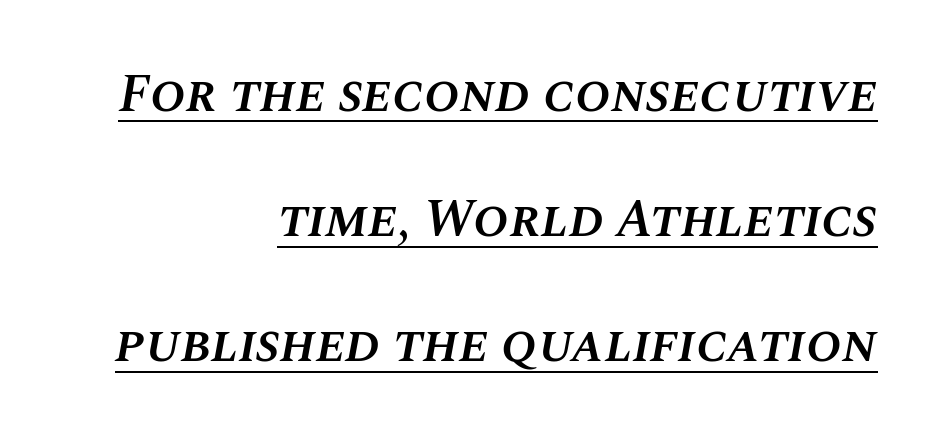
Q: Is the text bold? A: Semi-bold.
Q: Is the text italic (slanted)? A: Yes, it leans right by about 10 degrees.
Q: Is the text underlined? A: Yes.
Q: How is the paragraph aligned? A: Right-aligned.
Q: Is the spacing between letters normal or unusually wide? A: Normal.
Q: Is the spacing between lines tight, normal or loose? A: Loose.
Q: Width (condensed, normal, or wide)? A: Normal.
Q: Stroke contrast? A: Medium.
Q: x-height? A: Large.
Q: Monospaced? A: No.
